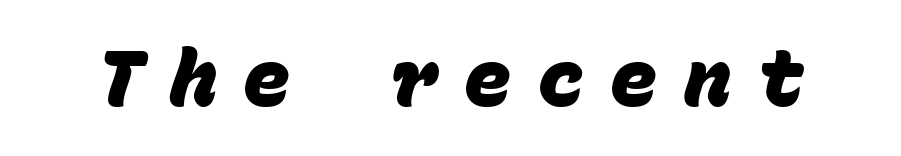
The image shows 79 px heavy sans-serif type, monospaced; set unusually wide letter spacing (+0.33 em), not underlined; low stroke contrast and a large x-height.
